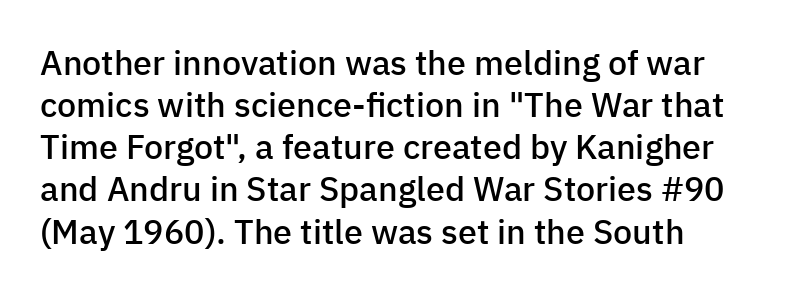
{"serif": "no", "italic": "no", "bold": "semi", "weight": "semibold", "width": "normal", "stroke_contrast": "low", "x_height": "medium", "monospaced": "no", "underline": "no", "align": "left", "line_spacing_ratio": 1.24, "letter_spacing": "normal", "letter_spacing_em": 0.0, "glyph_px": 34}
